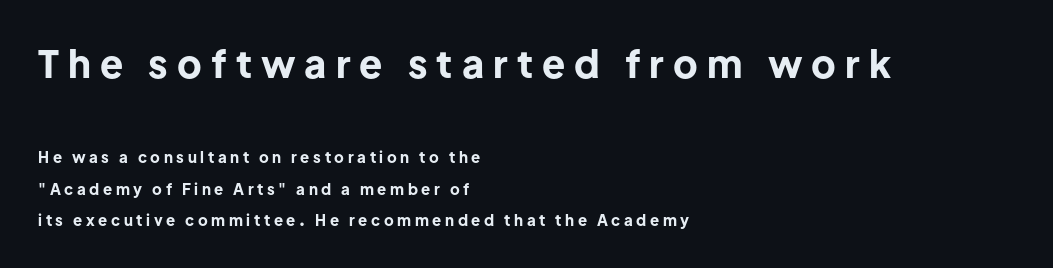
Q: Is the text bold? A: Yes.
Q: Is the text italic (slanted)? A: No, it is upright.
Q: Is the typeface a serif or a sans-serif typeface? A: Sans-serif.
Q: Is the text underlined? A: No.
Q: How is the paragraph aligned? A: Left-aligned.
Q: Is the spacing between letters normal or unusually wide? A: Unusually wide.
Q: Is the spacing between lines tight, normal or loose? A: Loose.
Q: Which block of text is set in a larger size, the first (top) or the second (bottom)? A: The first (top) one.
Q: Width (condensed, normal, or wide)? A: Normal.
Q: Stroke contrast? A: Low.
Q: x-height? A: Medium.
Q: Monospaced? A: No.
